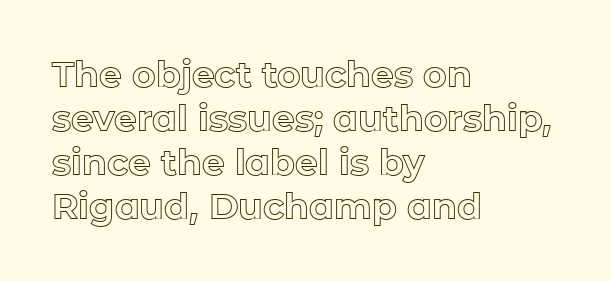
The image shows 36 px text type, upright; set left-aligned, line spacing 1.22x, normal letter spacing, not underlined; a medium x-height.
